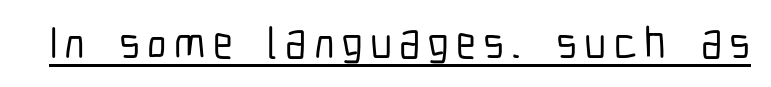
The image shows 45 px condensed sans-serif type, upright; set underlined; low stroke contrast and a medium x-height.
